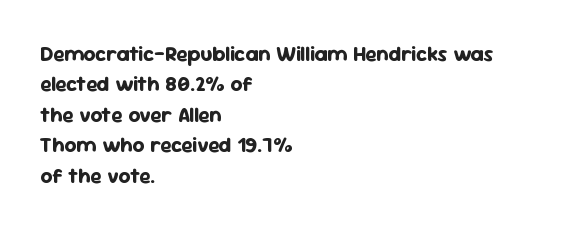
Notice how the stems are strictly vertical — no italics here. These words are printed bold, with thick strokes throughout. Leading: standard. You could call the tracking neutral — neither tight nor loose. The rendering anchors every line to the left-hand side. The words here are not underlined.
